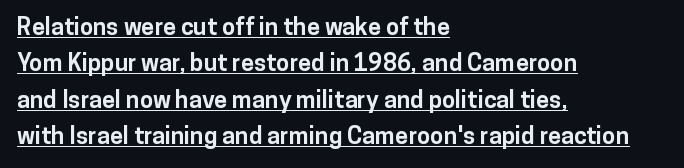
In designer terms, the underline attribute is active on this setting. Every letter is thick-stroked: bold, no question. Inter-character spacing is left at the font's built-in metrics. The ragged edge is on the right, which tells us the setting is flush left. This sample uses an upright cut, with every glyph sitting square on the baseline.
